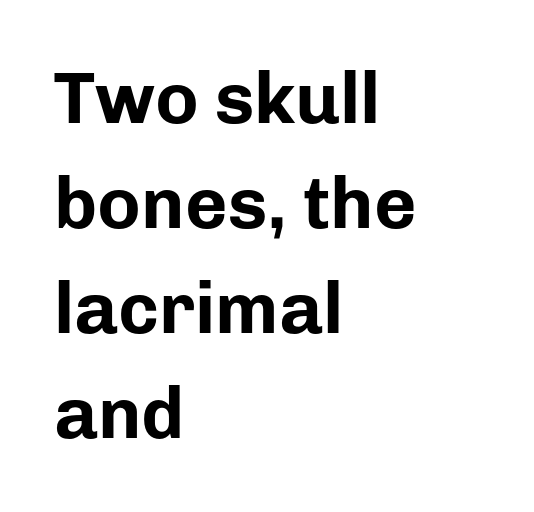
{"serif": "no", "italic": "no", "bold": "yes", "weight": "bold", "width": "normal", "stroke_contrast": "low", "x_height": "medium", "monospaced": "no", "underline": "no", "align": "left", "line_spacing": "normal", "line_spacing_ratio": 1.44, "letter_spacing": "normal", "letter_spacing_em": 0.0, "glyph_px": 73}
